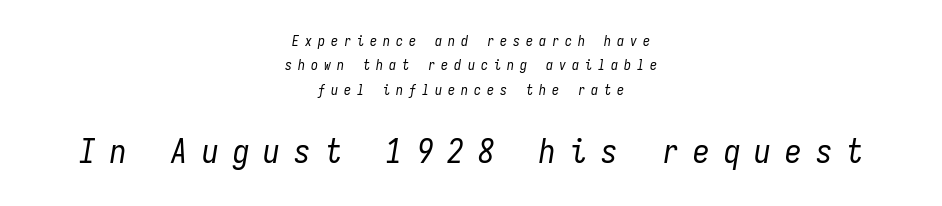
Someone cranked the tracking dial way up on this one. A typesetter would mark this as italic. Think of a typewriter: that constant character pitch is what you see here. Words float on clear page, feet unadorned. Note: smaller setting up top, larger setting below.
